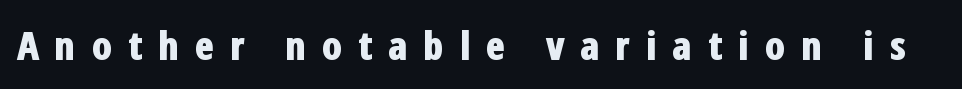
{"serif": "no", "italic": "no", "bold": "yes", "weight": "bold", "width": "condensed", "stroke_contrast": "low", "x_height": "medium", "monospaced": "no", "underline": "no", "letter_spacing": "wide", "letter_spacing_em": 0.38, "glyph_px": 40}
